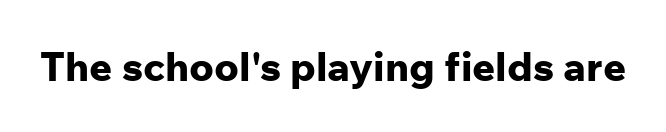
The image shows 40 px bold sans-serif type, upright; set normal letter spacing, not underlined; low stroke contrast and a medium x-height.
